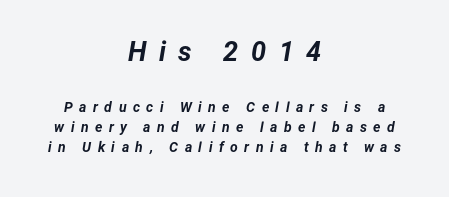
{"italic": "yes", "lean": "right", "slant_degrees": 12, "bold": "yes", "underline": "no", "align": "center", "line_spacing": "normal", "line_spacing_ratio": 1.45, "letter_spacing": "wide", "letter_spacing_em": 0.46, "larger_block": "first", "size_ratio": 1.93, "glyph_px": 27}
